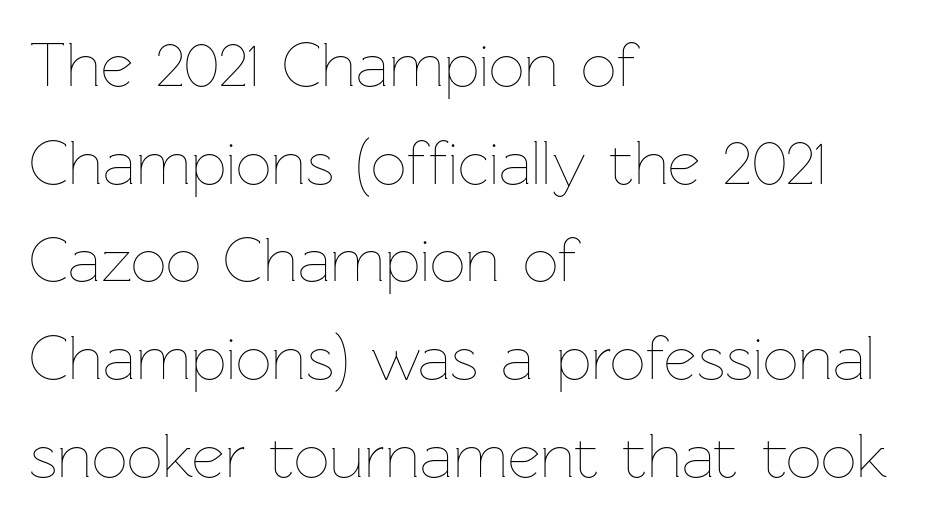
Left-aligned paragraph, ragged on the right. Is the stroke heavy? The answer is a plain regular-or-lighter. The glyphs are unaccompanied by any horizontal stroke below them. Reading down the column, the eye jumps a familiar distance to each next line. Posture: upright roman. This sample has the flowing, uneven cadence of proportional lettering.
